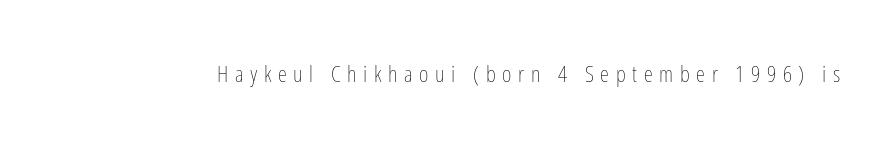
The image shows 23 px text type, upright; set unusually wide letter spacing (+0.29 em), not underlined.
